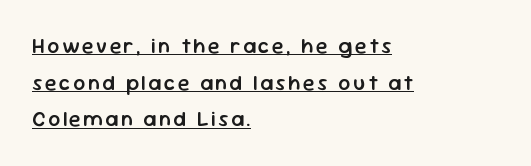
Q: Is the text bold? A: Semi-bold.
Q: Is the text italic (slanted)? A: No, it is upright.
Q: Is the text underlined? A: Yes.
Q: How is the paragraph aligned? A: Left-aligned.
